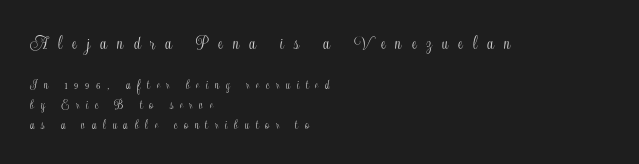
Q: Is the text italic (slanted)? A: Yes.
Q: Is the text underlined? A: No.
Q: How is the paragraph aligned? A: Left-aligned.
Q: Is the spacing between letters normal or unusually wide? A: Unusually wide.
Q: Is the spacing between lines tight, normal or loose? A: Normal.
Q: Which block of text is set in a larger size, the first (top) or the second (bottom)? A: The first (top) one.
